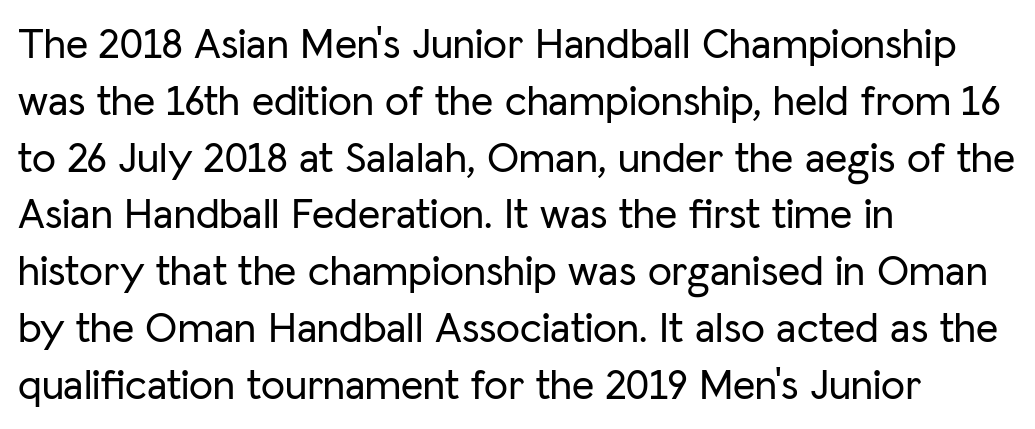
The rendering uses natural spacing where letterforms have individual widths. This is roman type, the default non-slanted kind. Line starts are locked; line ends wander. I'd call this a sans setting — the letters go barefoot. Quick note: underline off.
